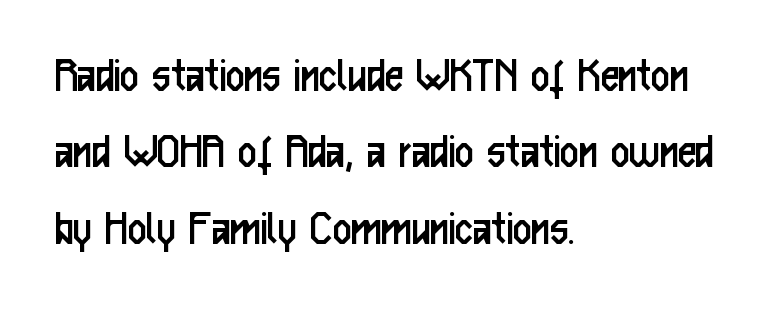
Q: Is the text bold? A: No.
Q: Is the text italic (slanted)? A: No, it is upright.
Q: Is the typeface a serif or a sans-serif typeface? A: Sans-serif.
Q: Is the text underlined? A: No.
Q: How is the paragraph aligned? A: Left-aligned.
Q: Is the spacing between letters normal or unusually wide? A: Normal.
Q: Is the spacing between lines tight, normal or loose? A: Normal.
Q: Width (condensed, normal, or wide)? A: Condensed.
Q: Stroke contrast? A: Low.
Q: x-height? A: Medium.
Q: Monospaced? A: No.
